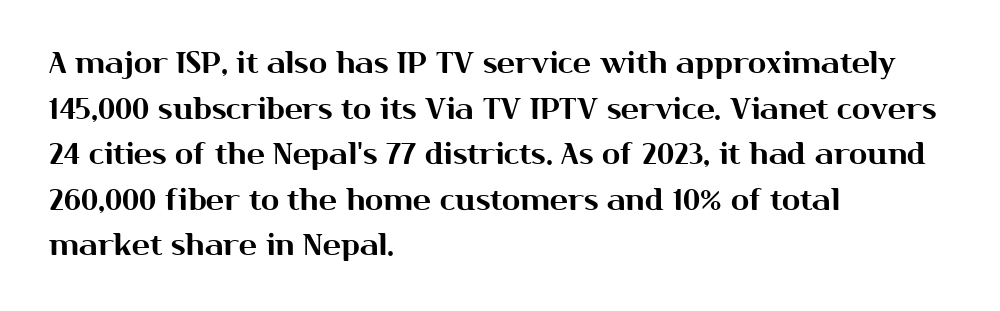
The image shows 30 px sans-serif type, upright; set left-aligned, normal line spacing (1.52x), normal letter spacing, not underlined; medium stroke contrast and a medium x-height.
